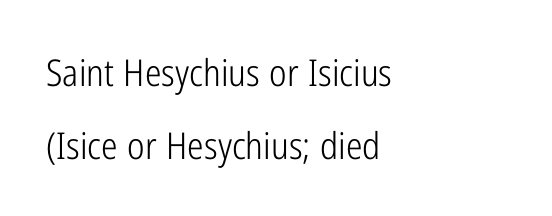
{"serif": "no", "italic": "no", "bold": "no", "weight": "light", "width": "condensed", "stroke_contrast": "low", "x_height": "medium", "monospaced": "no", "underline": "no", "align": "left", "line_spacing": "loose", "line_spacing_ratio": 1.97, "letter_spacing": "normal", "letter_spacing_em": 0.0, "glyph_px": 37}
